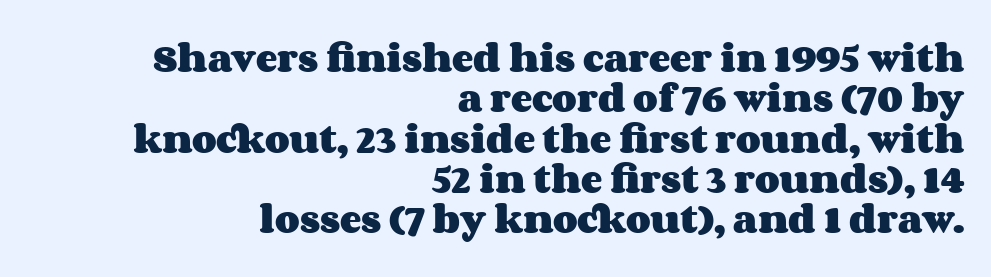
Q: Is the text bold? A: Yes.
Q: Is the text italic (slanted)? A: No, it is upright.
Q: Is the text underlined? A: No.
Q: How is the paragraph aligned? A: Right-aligned.
Q: Is the spacing between letters normal or unusually wide? A: Normal.
Q: Is the spacing between lines tight, normal or loose? A: Normal.
Q: Width (condensed, normal, or wide)? A: Wide.
Q: Stroke contrast? A: Medium.
Q: x-height? A: Large.
Q: Monospaced? A: No.
